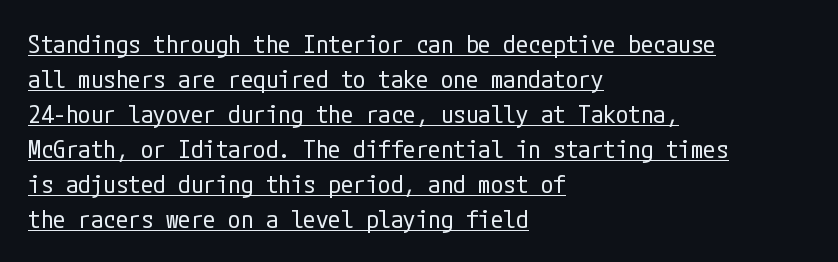
{"italic": "no", "bold": "no", "underline": "yes", "align": "left", "line_spacing": "normal", "line_spacing_ratio": 1.4, "letter_spacing": "normal", "letter_spacing_em": 0.0, "glyph_px": 25}
